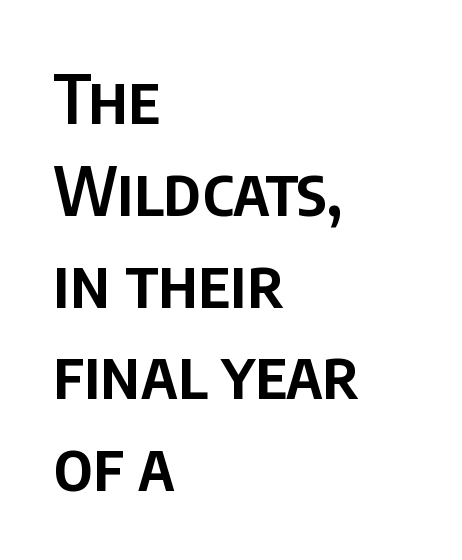
This sample uses a sans-serif face. A bit beefed up — I'd call it semibold rather than bold. This sample keeps an unexceptional amount of space between lines. Students, note that the glyphs here touch the page at normal intervals. The lines are quadded left. Has an underline been added? It has not.
